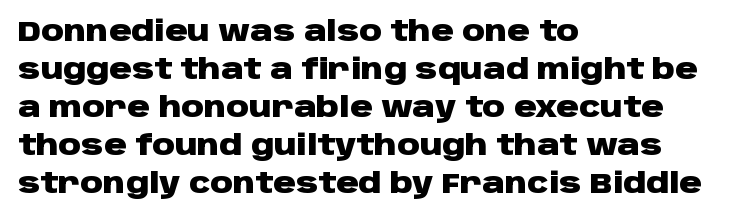
Q: Is the text bold? A: Yes.
Q: Is the text italic (slanted)? A: No, it is upright.
Q: Is the typeface a serif or a sans-serif typeface? A: Sans-serif.
Q: Is the text underlined? A: No.
Q: How is the paragraph aligned? A: Left-aligned.
Q: Is the spacing between letters normal or unusually wide? A: Normal.
Q: Is the spacing between lines tight, normal or loose? A: Normal.
Q: Width (condensed, normal, or wide)? A: Wide.
Q: Stroke contrast? A: Low.
Q: x-height? A: Large.
Q: Monospaced? A: No.
